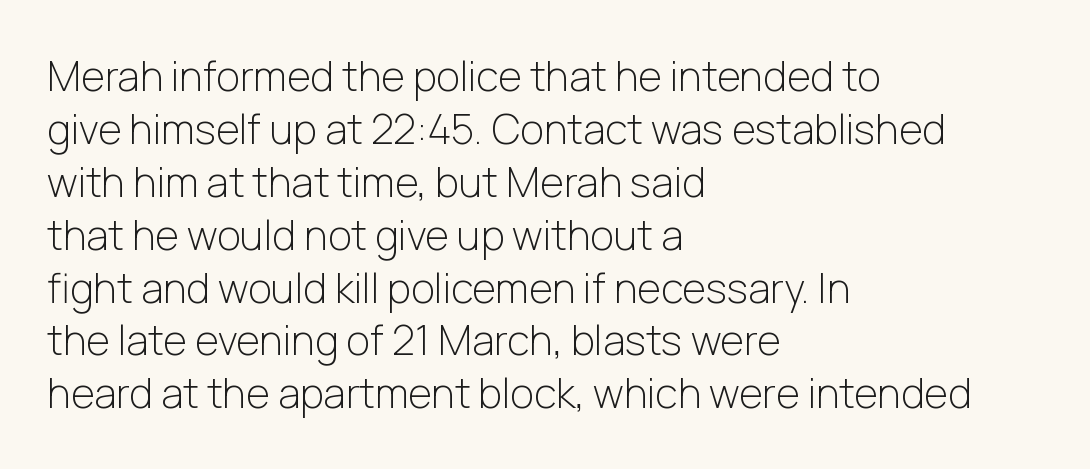
Q: Is the text bold? A: No.
Q: Is the text italic (slanted)? A: No, it is upright.
Q: Is the typeface a serif or a sans-serif typeface? A: Sans-serif.
Q: Is the text underlined? A: No.
Q: How is the paragraph aligned? A: Left-aligned.
Q: Is the spacing between letters normal or unusually wide? A: Normal.
Q: Is the spacing between lines tight, normal or loose? A: Normal.
Q: Width (condensed, normal, or wide)? A: Normal.
Q: Stroke contrast? A: Low.
Q: x-height? A: Medium.
Q: Monospaced? A: No.
